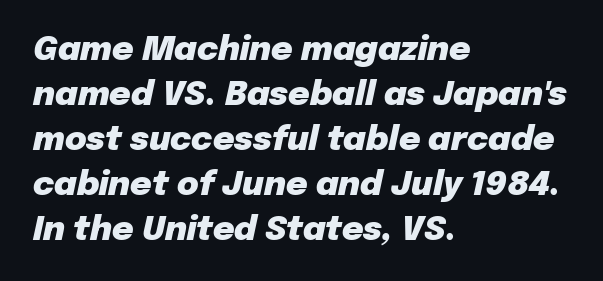
Compared with typical paragraphs, the rows here are spaced about the same. In CSS terms this would be text-align: left. Plenty of ink on the page — the face is bold. Is this a fixed-width face? No — the glyphs have proportional, varying widths. Compared with typical body copy, the letter spacing here is the same. Plain, unruled lines of type.
